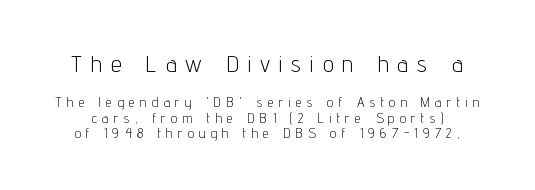
Leading: reduced. Quick note: not italic, upright. Typesetter's note — upper block bumped up in size, lower block left smaller. Students, note that the glyphs here are deliberately spaced far apart. Check the space under the baseline: it is left empty. A light-to-regular cut is what we see here.
